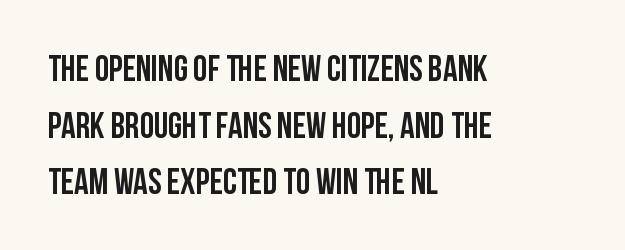
The image shows 36 px condensed sans-serif type, upright; set left-aligned, normal line spacing (1.57x), normal letter spacing, not underlined; low stroke contrast and a large x-height.
